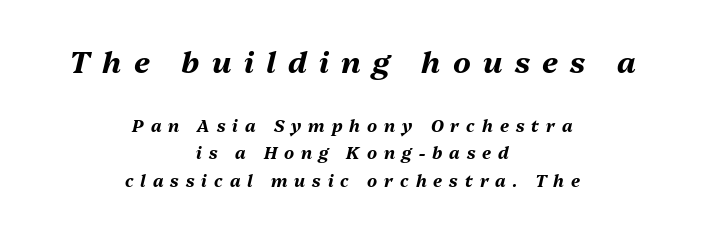
A typesetter would call this leading conventional body-copy spacing. Every row of glyphs is offset so its center matches the block's center. Words appear elongated and porous because spacing is wide. Notice how thick the strokes are: this is what a full bold looks like.
